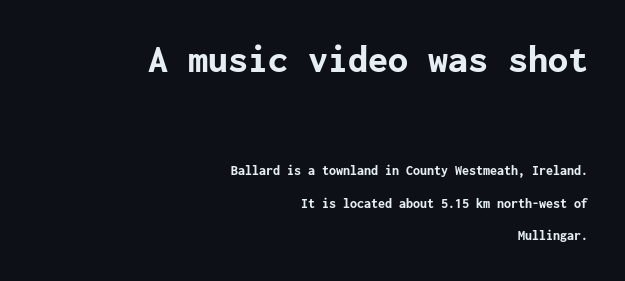
Regarding serifs, this sample does without them. The vertical gap from one line to the next is large. Every row of glyphs terminates at an identical x-position on the right. The passage shown has conventional tracking throughout.
